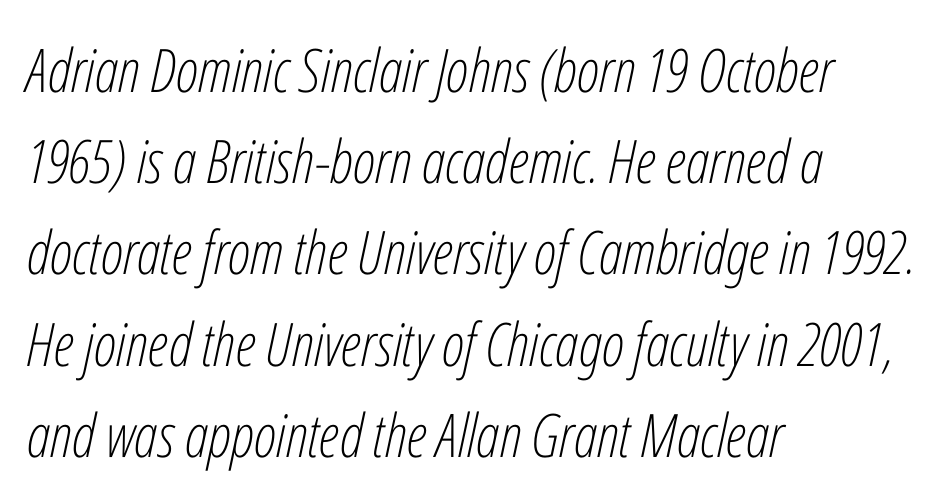
The image shows 60 px light, condensed type, italic (leaning right); set left-aligned, normal line spacing (1.52x), normal letter spacing, not underlined; low stroke contrast and a medium x-height.
